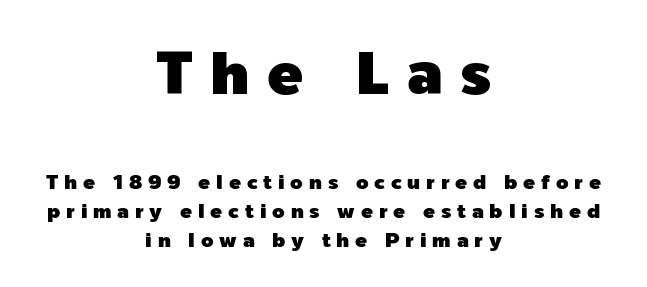
No feet cap the strokes, marking this as sans-serif type. Regarding leading, the lines here are spaced in the standard way. This sample has the flowing, uneven cadence of proportional lettering. Glyph-to-glyph distance is far greater than everyday printed text. Which margin do the lines hug? Neither — every line sits in the middle.
